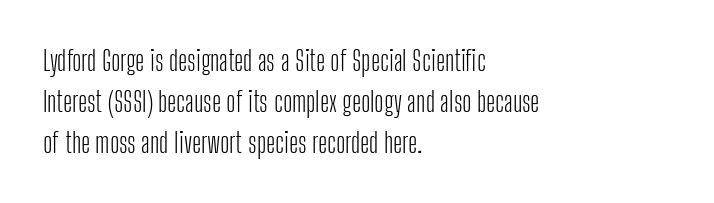
Tracking here is standard; glyphs follow each other at the usual distance. The foot of each line stays bare and open. The typesetter chose a ragged-right arrangement here. This sample keeps an unexceptional amount of space between lines. These glyphs show unthickened strokes, regular width or finer. This rendering employs a face without finishing strokes, i.e., a sans-serif.
